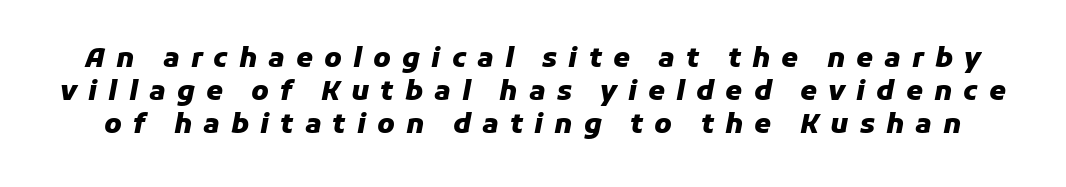
Q: Is the text bold? A: Yes.
Q: Is the text italic (slanted)? A: Yes, it leans right by about 11 degrees.
Q: Is the text underlined? A: No.
Q: Is the spacing between letters normal or unusually wide? A: Unusually wide.
